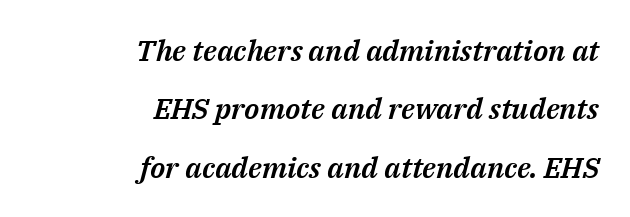
Quick note: underline off. This sample uses an oblique cut, with every glyph tilted off the vertical. In CSS terms this would be text-align: right. Spacing between characters is what you'd get straight out of the box.
